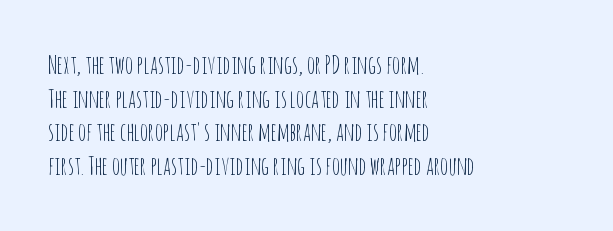
Q: Is the text bold? A: No.
Q: Is the text italic (slanted)? A: No, it is upright.
Q: Is the text underlined? A: No.
Q: How is the paragraph aligned? A: Left-aligned.
Q: Is the spacing between letters normal or unusually wide? A: Normal.
Q: Is the spacing between lines tight, normal or loose? A: Normal.
